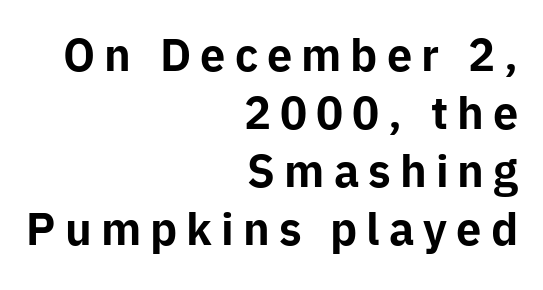
Q: Is the text bold? A: Yes.
Q: Is the text italic (slanted)? A: No, it is upright.
Q: Is the typeface a serif or a sans-serif typeface? A: Sans-serif.
Q: Is the text underlined? A: No.
Q: How is the paragraph aligned? A: Right-aligned.
Q: Is the spacing between letters normal or unusually wide? A: Unusually wide.
Q: Is the spacing between lines tight, normal or loose? A: Normal.
Q: Width (condensed, normal, or wide)? A: Normal.
Q: Stroke contrast? A: Low.
Q: x-height? A: Medium.
Q: Monospaced? A: No.
